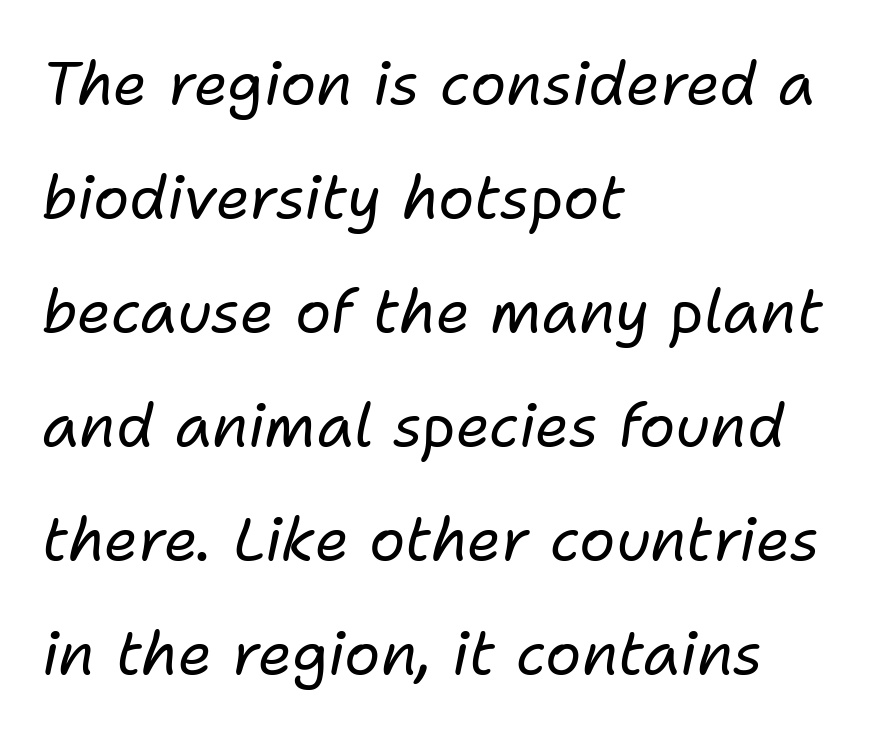
Check under the words: just untouched page. Stems and bowls with no extra thickness — not bold. The typography opts for an oblique posture over an upright one. Left-aligned paragraph, ragged on the right. This sample has the flowing, uneven cadence of proportional lettering.
